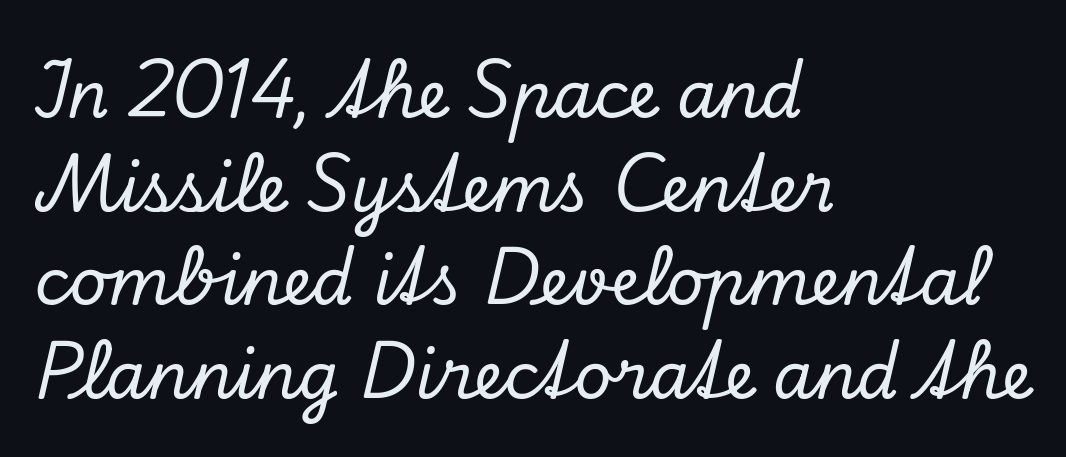
{"serif": "yes", "italic": "yes", "lean": "right", "slant_degrees": 13, "width": "normal", "stroke_contrast": "low", "x_height": "small", "monospaced": "no", "underline": "no", "align": "left", "line_spacing": "normal", "line_spacing_ratio": 1.44, "letter_spacing": "normal", "letter_spacing_em": 0.0, "glyph_px": 65}
